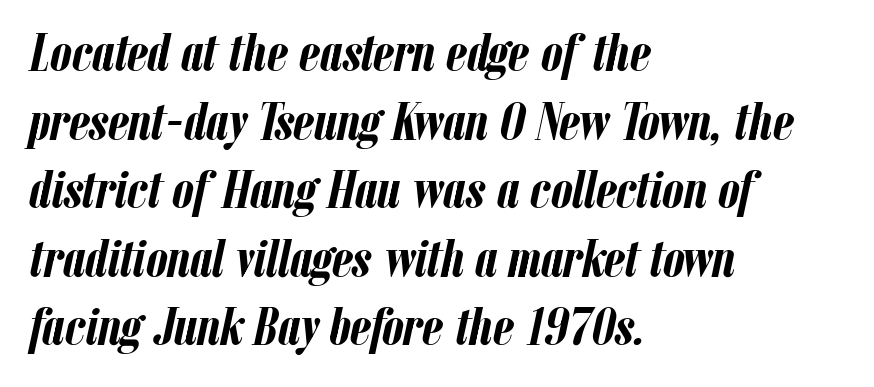
{"italic": "yes", "lean": "right", "slant_degrees": 12, "bold": "yes", "weight": "semibold", "width": "condensed", "stroke_contrast": "low", "x_height": "medium", "monospaced": "no", "underline": "no", "align": "left", "line_spacing": "normal", "line_spacing_ratio": 1.27, "letter_spacing": "normal", "letter_spacing_em": 0.0, "glyph_px": 54}
